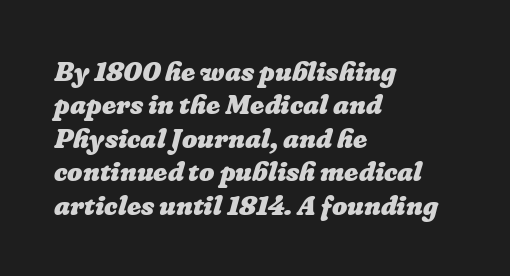
The image shows 27 px bold type; set left-aligned, line spacing 1.24x, normal letter spacing, not underlined.
